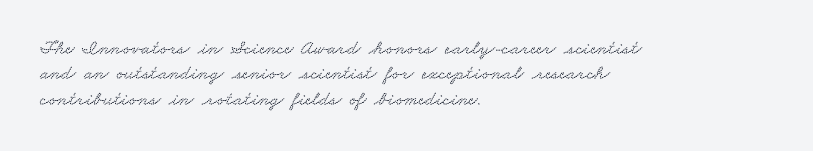
The image shows 20 px text type; set left-aligned, normal line spacing (1.27x), normal letter spacing, not underlined.
